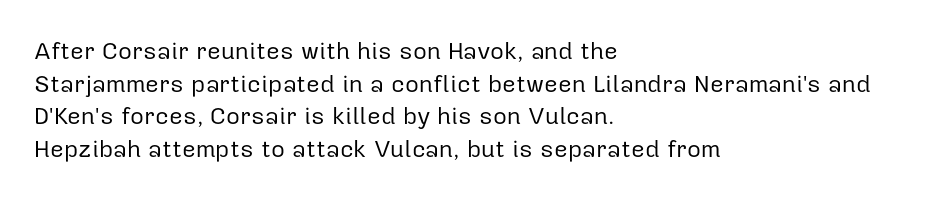
Plain, unruled lines of type. Ordinary non-slanted type is in use. Does extra space separate the letters? No, they use regular spacing. This is not heavy type; no bold has been used. These lines sit exactly where default settings would place them. Reading down the block, your eye returns to a fixed left position each line.
